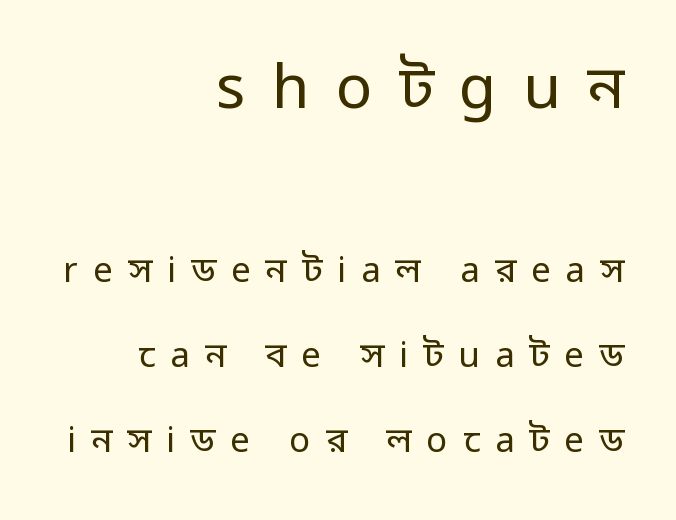
These lines were composed using upright roman letters. Compared with typical body copy, the letter spacing here is much looser. This reads as an unemphasized weight, regular at the heaviest. Descenders are the only things crossing below the line. Each new line begins a long way beneath the previous one.
